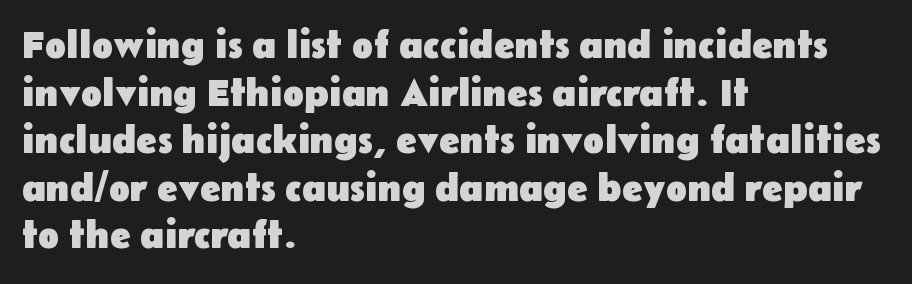
Style check: upright. Tracking value appears to be zero — textbook default spacing. The face used here has the dense, thick strokes of a bold. The gap between lines stays unmarked. The passage shown is typed in a proportional face where columns would drift. Typographically, this falls in the sans-serif category.
